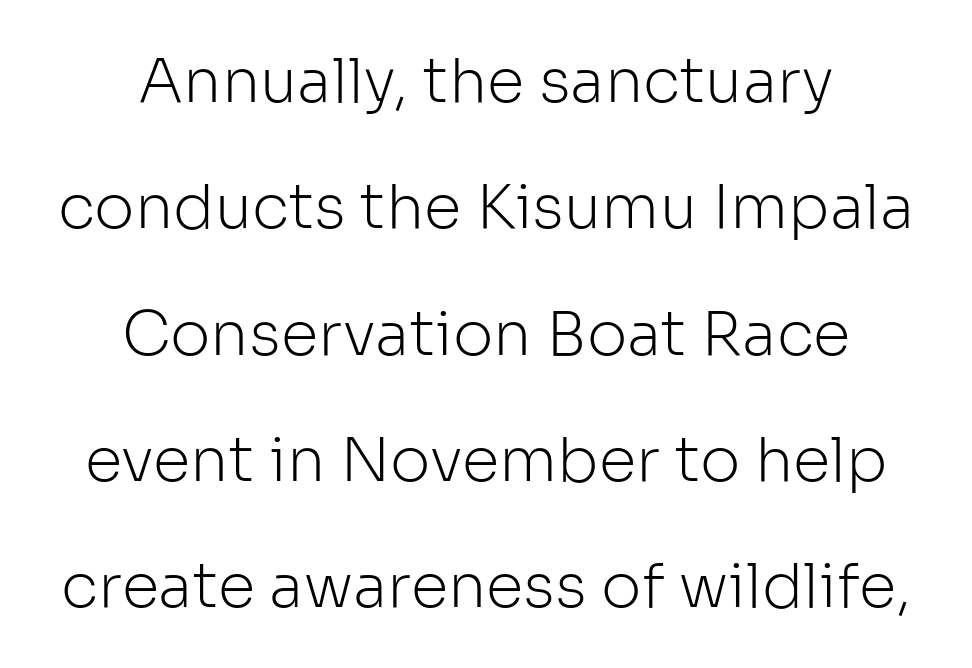
{"serif": "no", "italic": "no", "bold": "no", "weight": "light", "width": "normal", "stroke_contrast": "low", "x_height": "medium", "monospaced": "no", "underline": "no", "align": "center", "line_spacing": "loose", "line_spacing_ratio": 2.07, "letter_spacing": "normal", "letter_spacing_em": 0.0, "glyph_px": 61}
